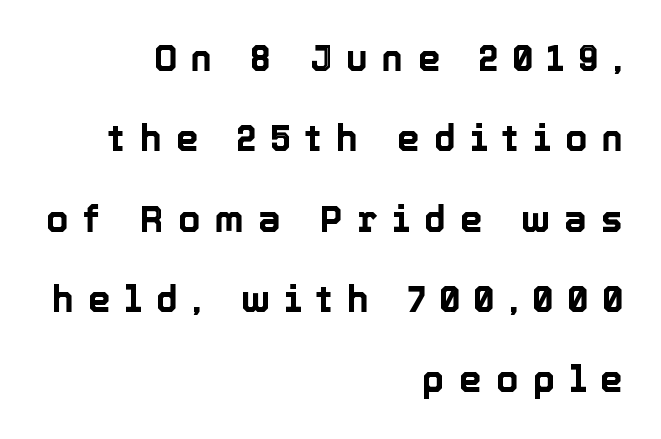
Character widths vary here, with narrow letters taking less room than wide ones. Substantial extra tracking has been applied to these lines. Short and long lines alike share a common ending point at right. Just letters on the line, the space beneath them empty. The line-height multiplier appears high, well above default. Does the lettering tilt? It doesn't — this is upright.
